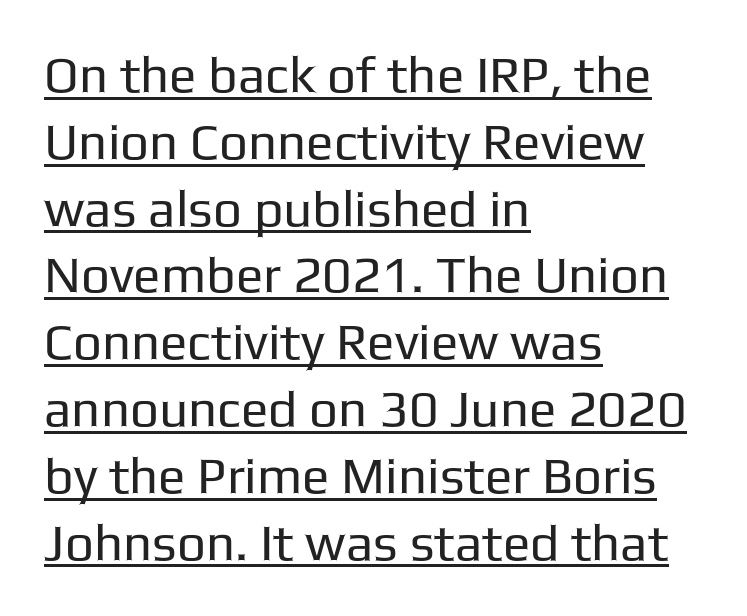
{"serif": "no", "italic": "no", "bold": "no", "weight": "regular", "width": "normal", "stroke_contrast": "low", "x_height": "medium", "monospaced": "no", "underline": "yes", "align": "left", "line_spacing": "normal", "line_spacing_ratio": 1.31, "letter_spacing": "normal", "letter_spacing_em": 0.0, "glyph_px": 51}
